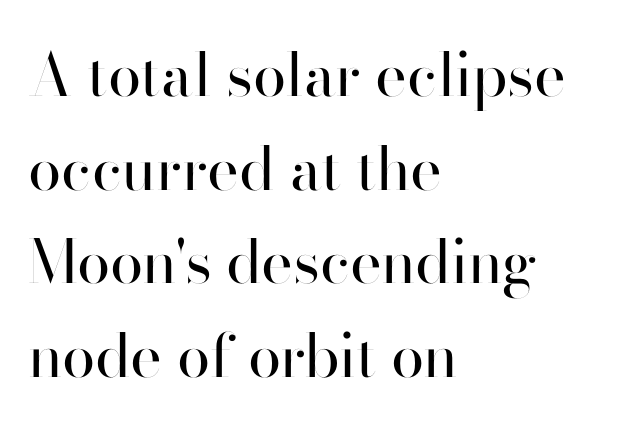
The image shows 60 px regular-weight sans-serif type, upright; set left-aligned, normal line spacing (1.56x), normal letter spacing, not underlined; high stroke contrast and a small x-height.
